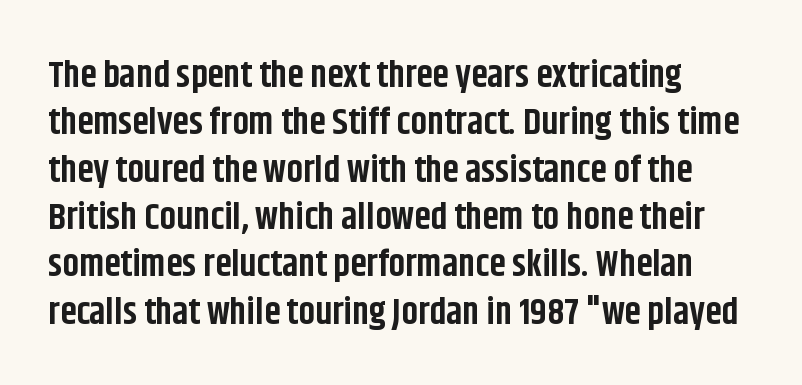
Q: Is the text bold? A: Yes.
Q: Is the text italic (slanted)? A: No, it is upright.
Q: Is the typeface a serif or a sans-serif typeface? A: Sans-serif.
Q: Is the text underlined? A: No.
Q: How is the paragraph aligned? A: Left-aligned.
Q: Is the spacing between letters normal or unusually wide? A: Normal.
Q: Is the spacing between lines tight, normal or loose? A: Normal.
Q: Width (condensed, normal, or wide)? A: Condensed.
Q: Stroke contrast? A: Low.
Q: x-height? A: Large.
Q: Monospaced? A: No.
